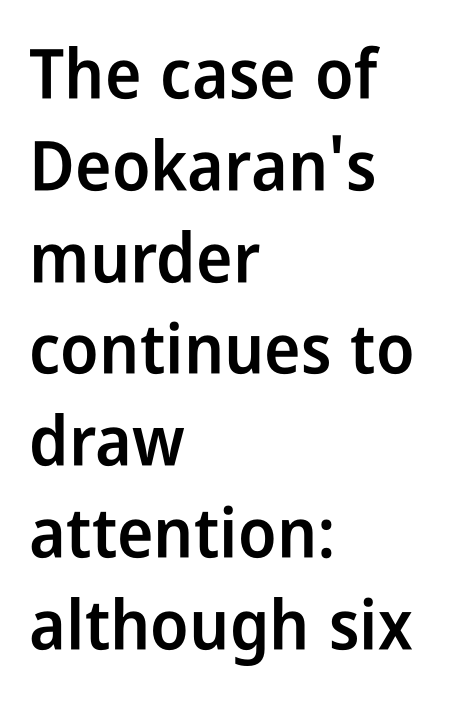
The image shows 69 px semibold, condensed sans-serif type, upright; set left-aligned, normal line spacing (1.33x), normal letter spacing, not underlined; low stroke contrast and a medium x-height.
